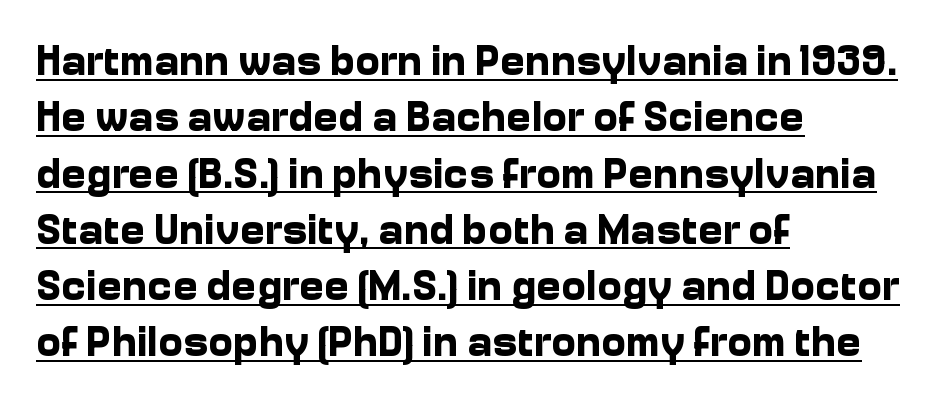
Here the designer chose a conventional face with non-uniform glyph widths. The font family rendered here belongs to the sans-serif group. Each line starts at the same left margin while the right side varies. No italicization has been applied; the sample stays upright. The rendered words wear a rule along their underside. The rendering keeps characters at their native spacing.
